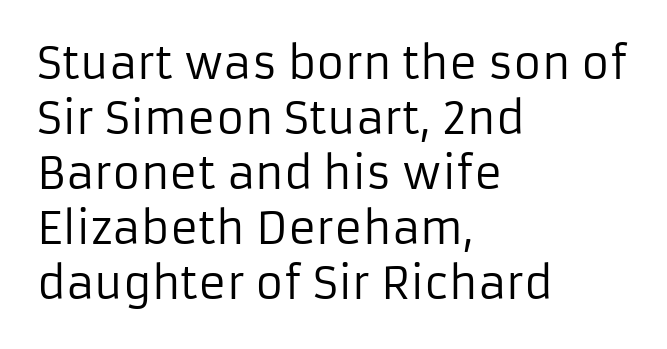
The image shows 43 px regular-weight sans-serif type, upright; set left-aligned, normal line spacing (1.28x), normal letter spacing, not underlined; low stroke contrast and a medium x-height.
